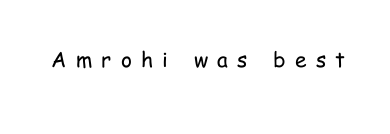
Type without underlining. Vertical strokes here are truly vertical. Stroke mass is kept to a normal reading level or below. The line texture is sparse and dotted thanks to wide tracking.
